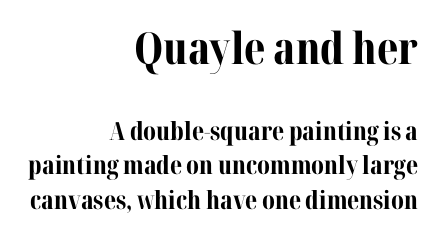
{"serif": "yes", "italic": "no", "bold": "yes", "weight": "bold", "width": "normal", "stroke_contrast": "medium", "x_height": "medium", "monospaced": "no", "underline": "no", "align": "right", "line_spacing": "normal", "line_spacing_ratio": 1.38, "letter_spacing": "normal", "letter_spacing_em": 0.0, "larger_block": "first", "size_ratio": 1.76, "glyph_px": 44}
